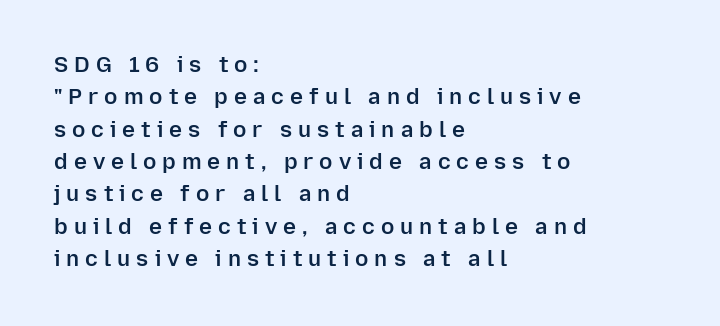
Reading down the column, the eye jumps a familiar distance to each next line. The paragraph shown leans on its left margin. A roman cut, with each character standing at attention. Does extra space separate the letters? Yes, quite a lot of it. Each glyph is drawn with semibold strokes, heavier than normal yet not fully bold. The baseline area is clear.
